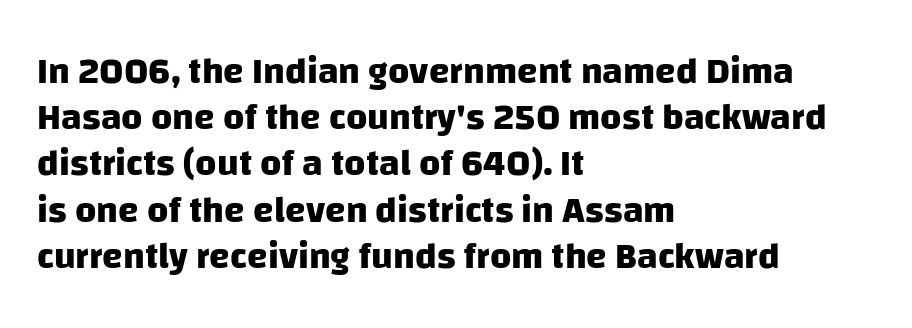
{"serif": "no", "bold": "yes", "weight": "heavy", "width": "normal", "stroke_contrast": "low", "x_height": "large", "monospaced": "no", "underline": "no", "align": "left", "line_spacing": "normal", "line_spacing_ratio": 1.25, "letter_spacing": "normal", "letter_spacing_em": 0.0, "glyph_px": 37}
